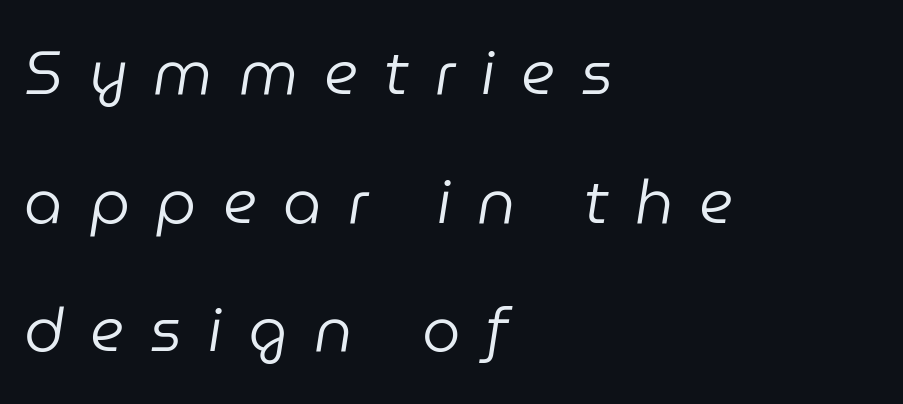
The image shows 61 px regular-weight type, italic (leaning right); set left-aligned, loose line spacing (2.11x), unusually wide letter spacing (+0.43 em), not underlined; low stroke contrast and a medium x-height.
